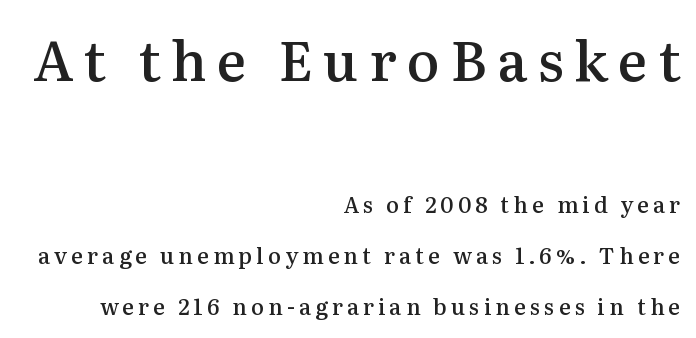
This sample uses a serif face. Each row of text sits above clean, open space. Character widths vary here, with narrow letters taking less room than wide ones. Designer's note — italics off, roman on.
